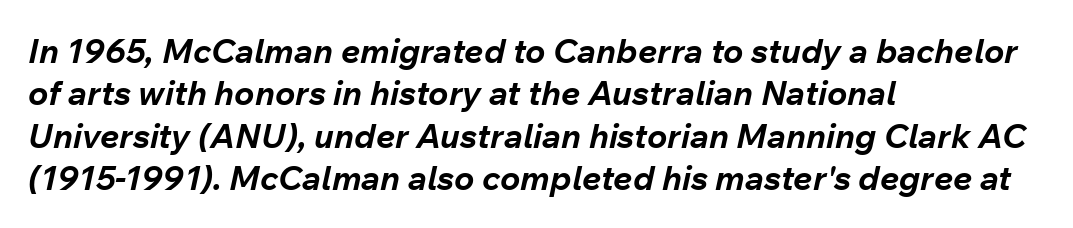
{"italic": "yes", "lean": "right", "slant_degrees": 12, "bold": "yes", "weight": "bold", "width": "normal", "stroke_contrast": "low", "x_height": "medium", "monospaced": "no", "underline": "no", "align": "left", "line_spacing": "normal", "line_spacing_ratio": 1.25, "letter_spacing": "normal", "letter_spacing_em": 0.0, "glyph_px": 34}
